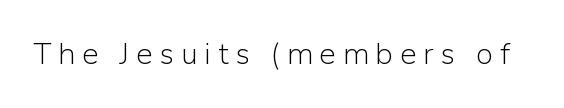
{"serif": "no", "italic": "no", "bold": "no", "weight": "light", "width": "normal", "stroke_contrast": "low", "x_height": "medium", "monospaced": "no", "underline": "no", "letter_spacing": "wide", "letter_spacing_em": 0.22, "glyph_px": 30}
